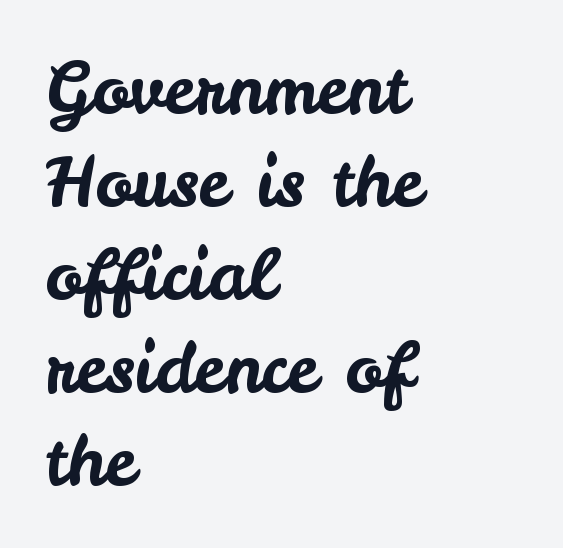
Q: Is the text italic (slanted)? A: Yes.
Q: Is the typeface a serif or a sans-serif typeface? A: Sans-serif.
Q: Is the text underlined? A: No.
Q: How is the paragraph aligned? A: Left-aligned.
Q: Is the spacing between letters normal or unusually wide? A: Normal.
Q: Is the spacing between lines tight, normal or loose? A: Normal.
Q: Width (condensed, normal, or wide)? A: Normal.
Q: Stroke contrast? A: Low.
Q: x-height? A: Small.
Q: Monospaced? A: No.
